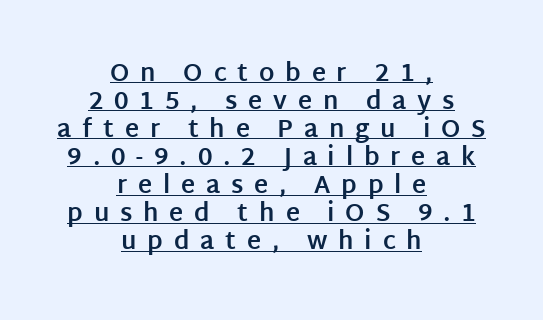
Q: Is the text bold? A: Yes.
Q: Is the text italic (slanted)? A: No, it is upright.
Q: Is the text underlined? A: Yes.
Q: How is the paragraph aligned? A: Centered.
Q: Is the spacing between letters normal or unusually wide? A: Unusually wide.
